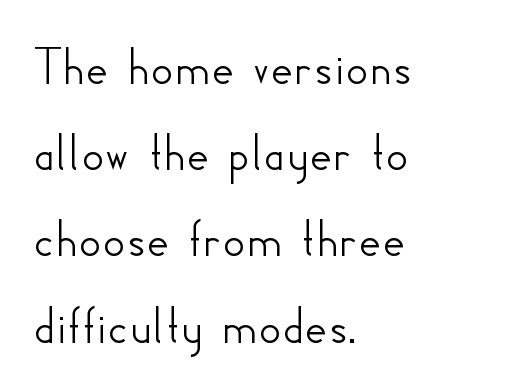
Observe the ordinary spacing: letters are neighbours, not strangers. Horizontally, the lines are justified to the leading edge only. The axis of the letterforms is exactly vertical. A clean baseline with only descenders dipping below it. Baseline-to-baseline distance is the conventional proportion of letter height. Is this a fixed-width face? No — the glyphs have proportional, varying widths.
